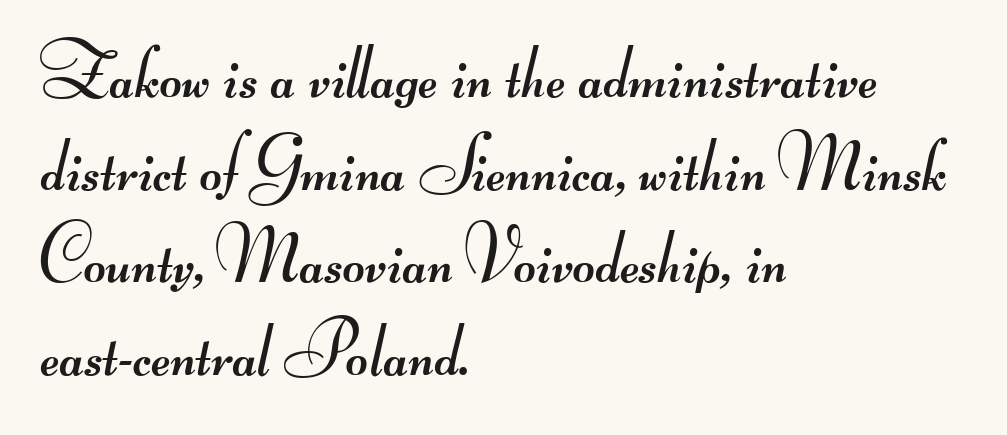
The image shows 76 px regular-weight, wide sans-serif type; set left-aligned, line spacing 1.22x, normal letter spacing, not underlined; medium stroke contrast.
